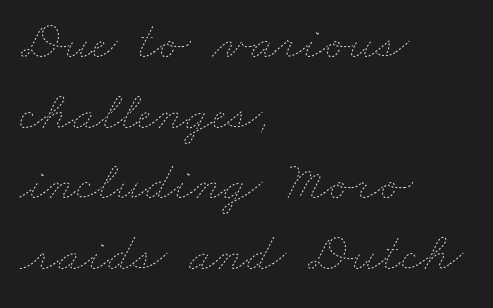
Q: Is the text bold? A: No.
Q: Is the text underlined? A: No.
Q: How is the paragraph aligned? A: Left-aligned.
Q: Is the spacing between letters normal or unusually wide? A: Normal.
Q: Is the spacing between lines tight, normal or loose? A: Normal.
Q: Width (condensed, normal, or wide)? A: Wide.
Q: Stroke contrast? A: Low.
Q: x-height? A: Small.
Q: Monospaced? A: No.
